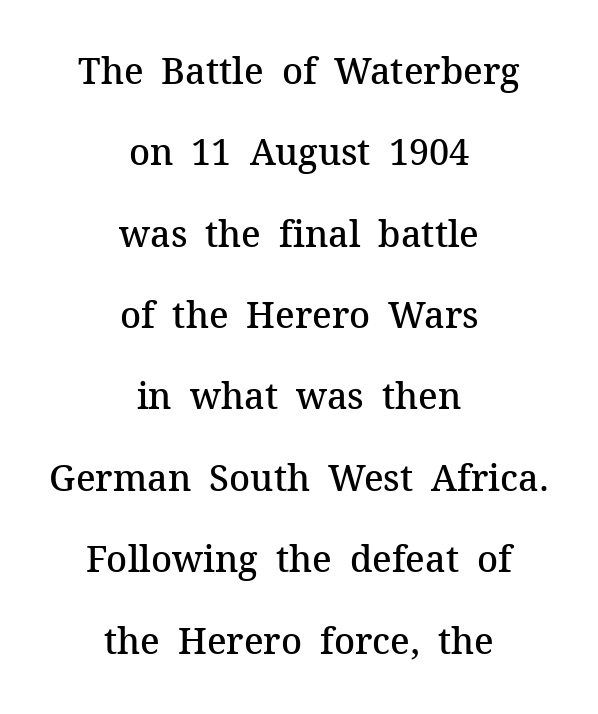
The image shows 36 px semibold serif type, upright; set centered, loose line spacing (2.26x), normal letter spacing, not underlined; medium stroke contrast and a medium x-height.
